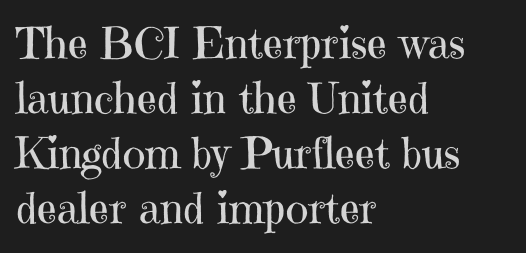
The image shows 43 px regular-weight serif type, upright; set left-aligned, normal line spacing (1.28x), normal letter spacing, not underlined; high stroke contrast and a medium x-height.
